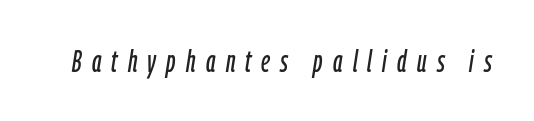
{"italic": "yes", "lean": "right", "slant_degrees": 9, "width": "condensed", "stroke_contrast": "low", "x_height": "medium", "monospaced": "no", "underline": "no", "letter_spacing": "wide", "letter_spacing_em": 0.34, "glyph_px": 30}
